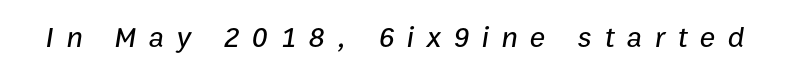
Q: Is the text italic (slanted)? A: Yes, it leans right by about 9 degrees.
Q: Is the text underlined? A: No.
Q: Is the spacing between letters normal or unusually wide? A: Unusually wide.
Q: Width (condensed, normal, or wide)? A: Normal.
Q: Stroke contrast? A: Low.
Q: x-height? A: Medium.
Q: Monospaced? A: No.
